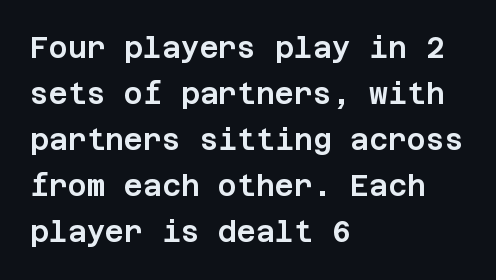
The image shows 29 px sans-serif type, upright; set left-aligned, normal line spacing (1.59x), normal letter spacing, not underlined; low stroke contrast and a large x-height.
